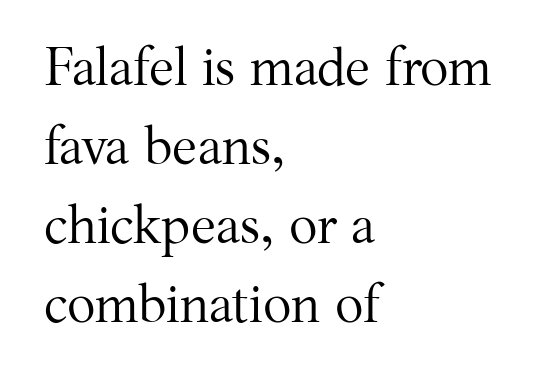
{"serif": "yes", "italic": "no", "bold": "no", "weight": "regular", "width": "normal", "stroke_contrast": "medium", "x_height": "medium", "monospaced": "no", "underline": "no", "align": "left", "line_spacing": "normal", "line_spacing_ratio": 1.49, "letter_spacing": "normal", "letter_spacing_em": 0.0, "glyph_px": 53}
